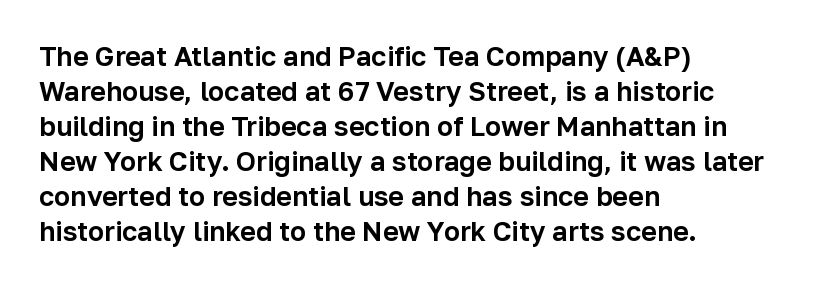
In CSS terms this would be text-align: left. Does the lettering tilt? It doesn't — this is upright. The strip under each line holds only bare page. Each word holds together tightly as a unit, with standard inter-letter gaps. These lines sit exactly where default settings would place them.
